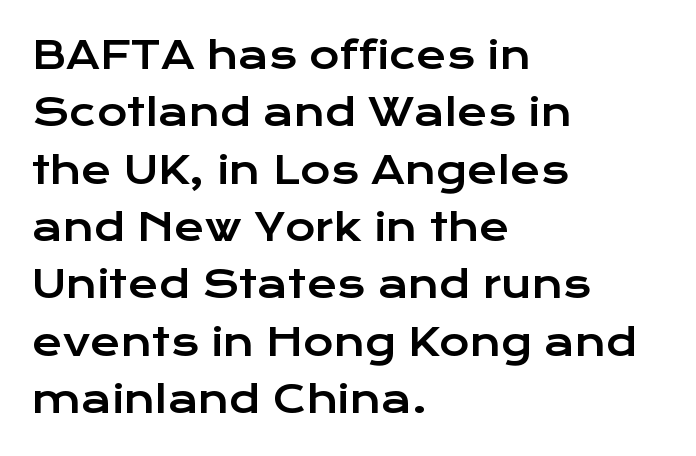
The image shows 37 px wide sans-serif type, upright; set left-aligned, normal line spacing (1.55x), normal letter spacing, not underlined; low stroke contrast and a medium x-height.
